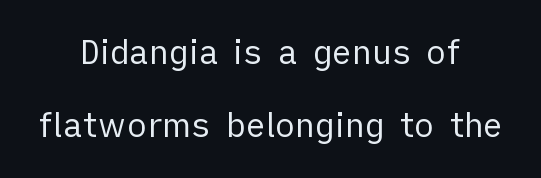
The image shows 33 px regular-weight sans-serif type, upright; set centered, loose line spacing (2.22x), normal letter spacing, not underlined; low stroke contrast and a medium x-height.
